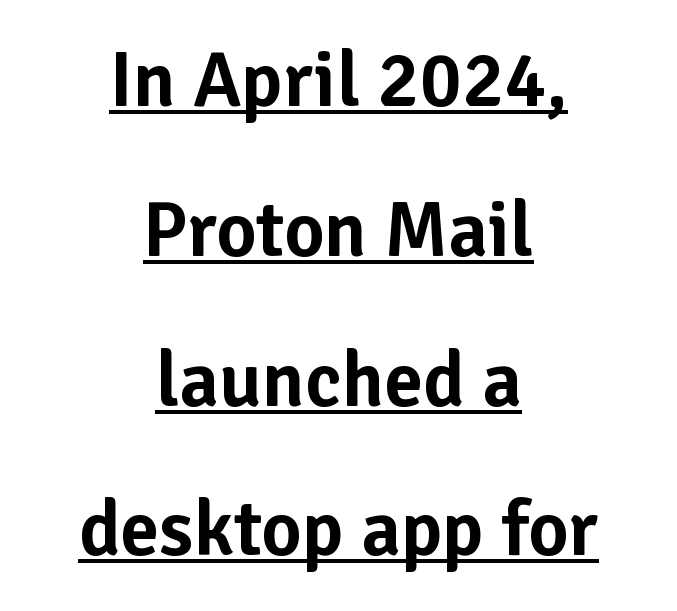
The image shows 78 px sans-serif type, upright; set centered, loose line spacing (1.92x), normal letter spacing, underlined; low stroke contrast and a medium x-height.
